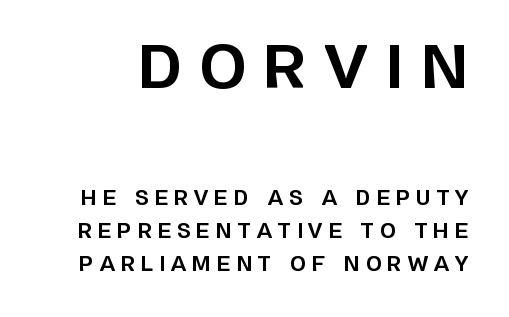
The letterforms stand isolated, each surrounded by extra space. The font family rendered here belongs to the sans-serif group. Note the varied advance widths — an 'i' is clearly narrower than an 'm'. The designer gave the opening block more size than the closing block.
